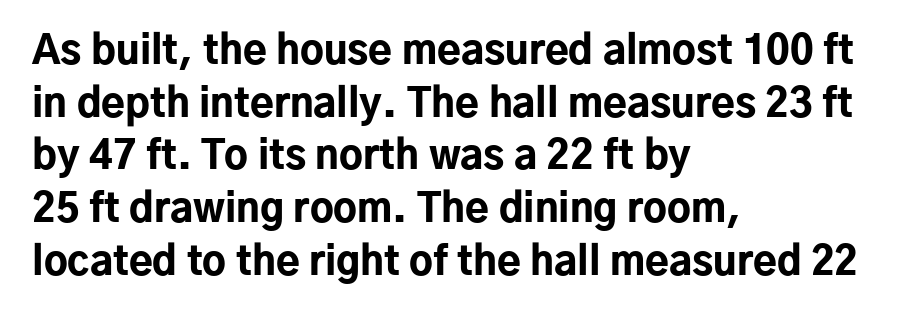
Q: Is the text bold? A: Yes.
Q: Is the text italic (slanted)? A: No, it is upright.
Q: Is the typeface a serif or a sans-serif typeface? A: Sans-serif.
Q: Is the text underlined? A: No.
Q: How is the paragraph aligned? A: Left-aligned.
Q: Is the spacing between letters normal or unusually wide? A: Normal.
Q: Is the spacing between lines tight, normal or loose? A: Normal.
Q: Width (condensed, normal, or wide)? A: Normal.
Q: Stroke contrast? A: Low.
Q: x-height? A: Medium.
Q: Monospaced? A: No.
